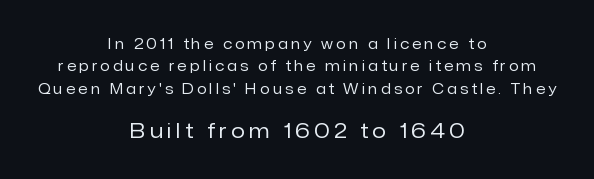
Q: Is the text bold? A: No.
Q: Is the text italic (slanted)? A: No, it is upright.
Q: Is the text underlined? A: No.
Q: How is the paragraph aligned? A: Centered.
Q: Is the spacing between letters normal or unusually wide? A: Unusually wide.
Q: Is the spacing between lines tight, normal or loose? A: Normal.
Q: Which block of text is set in a larger size, the first (top) or the second (bottom)? A: The second (bottom) one.
